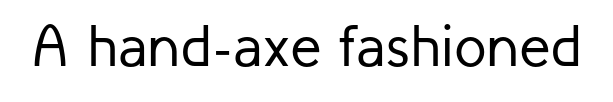
Q: Is the text bold? A: No.
Q: Is the text italic (slanted)? A: No, it is upright.
Q: Is the typeface a serif or a sans-serif typeface? A: Sans-serif.
Q: Is the text underlined? A: No.
Q: Is the spacing between letters normal or unusually wide? A: Normal.
Q: Width (condensed, normal, or wide)? A: Normal.
Q: Stroke contrast? A: Low.
Q: x-height? A: Medium.
Q: Monospaced? A: No.
